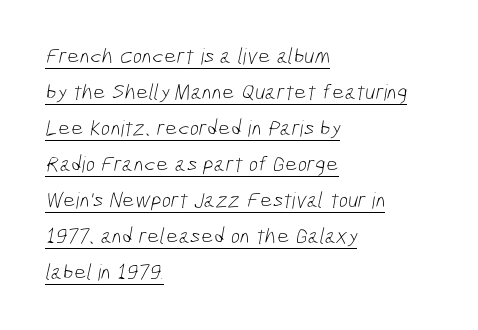
{"bold": "no", "underline": "yes", "align": "left", "line_spacing": "normal", "line_spacing_ratio": 1.64, "letter_spacing": "normal", "letter_spacing_em": 0.0, "glyph_px": 22}
